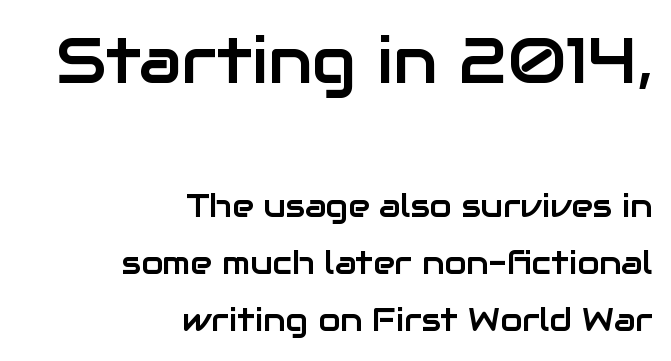
The image shows 64 px sans-serif type, upright; set right-aligned, line spacing 1.79x, normal letter spacing, not underlined; the first (top) block is 2.0x larger; low stroke contrast and a medium x-height.
